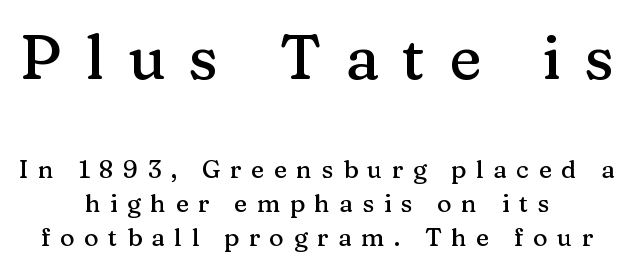
Style check: upright. The passage shown begins with its larger block and ends with its smaller one. The whitespace from short lines is split evenly between both sides. Interline gaps are of average width in this sample.
